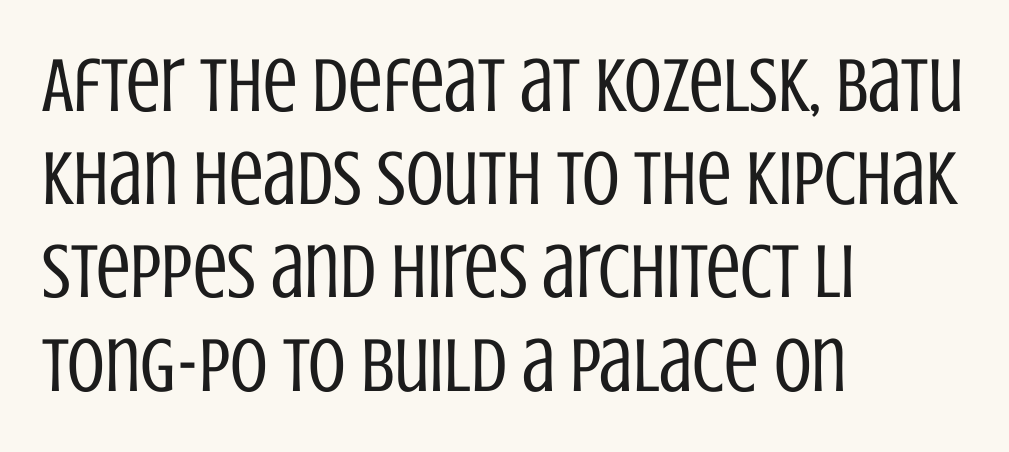
The image shows 77 px regular-weight, condensed sans-serif type, upright; set left-aligned, line spacing 1.21x, normal letter spacing, not underlined; low stroke contrast and a large x-height.
